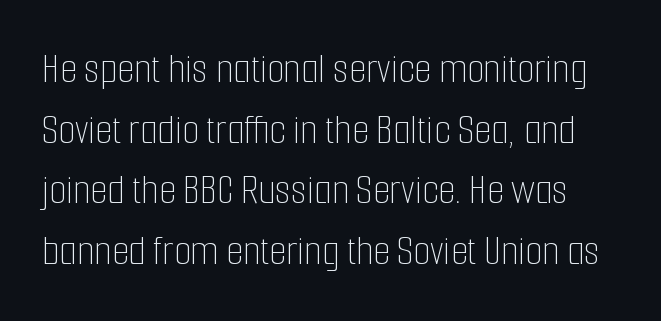
{"italic": "no", "bold": "no", "weight": "thin", "width": "condensed", "stroke_contrast": "low", "x_height": "medium", "monospaced": "no", "underline": "no", "line_spacing": "normal", "line_spacing_ratio": 1.38, "letter_spacing": "normal", "letter_spacing_em": 0.0, "glyph_px": 44}
